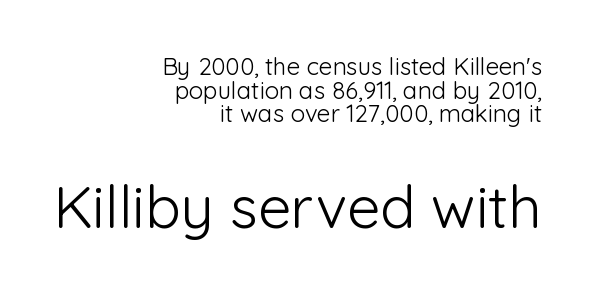
Q: Is the text bold? A: No.
Q: Is the text italic (slanted)? A: No, it is upright.
Q: Is the typeface a serif or a sans-serif typeface? A: Sans-serif.
Q: Is the text underlined? A: No.
Q: How is the paragraph aligned? A: Right-aligned.
Q: Is the spacing between letters normal or unusually wide? A: Normal.
Q: Is the spacing between lines tight, normal or loose? A: Tight.
Q: Which block of text is set in a larger size, the first (top) or the second (bottom)? A: The second (bottom) one.
Q: Width (condensed, normal, or wide)? A: Normal.
Q: Stroke contrast? A: Low.
Q: x-height? A: Medium.
Q: Monospaced? A: No.
